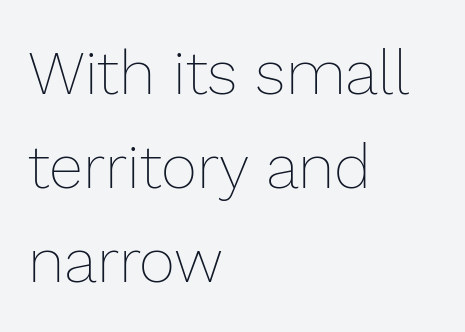
{"italic": "no", "bold": "no", "weight": "thin", "width": "normal", "stroke_contrast": "low", "x_height": "medium", "monospaced": "no", "underline": "no", "align": "left", "line_spacing": "normal", "line_spacing_ratio": 1.52, "letter_spacing": "normal", "letter_spacing_em": 0.0, "glyph_px": 62}
